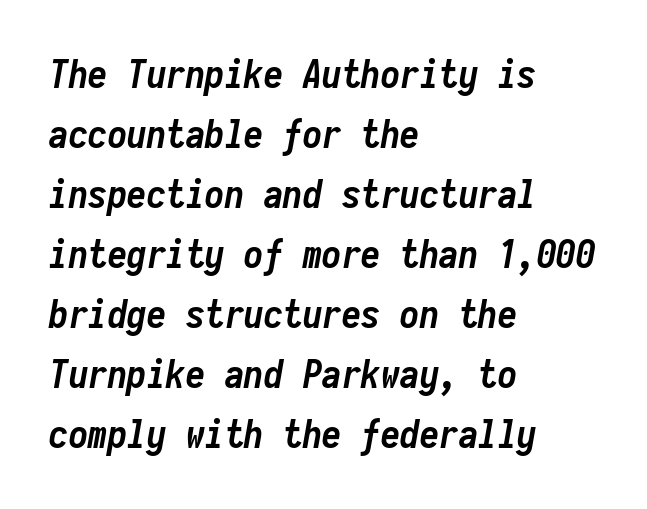
The image shows 39 px semibold, condensed type, italic (leaning right), monospaced; set left-aligned, normal line spacing (1.54x), normal letter spacing, not underlined; low stroke contrast and a medium x-height.
